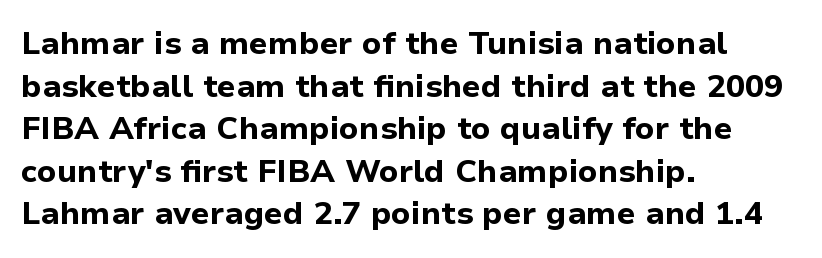
Notice how thick the strokes are: this is what a full bold looks like. Nope, no serifs anywhere on these letters. The typesetter chose a ragged-right arrangement here. Regarding leading, the lines here are spaced in the standard way. Students, note that the glyphs here touch the page at normal intervals.
